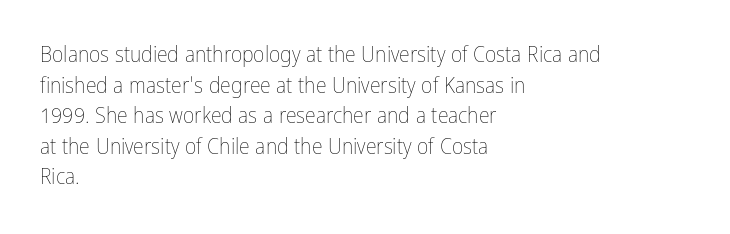
{"italic": "no", "bold": "no", "underline": "no", "align": "left", "line_spacing": "normal", "line_spacing_ratio": 1.39, "letter_spacing": "normal", "letter_spacing_em": 0.0, "glyph_px": 22}
